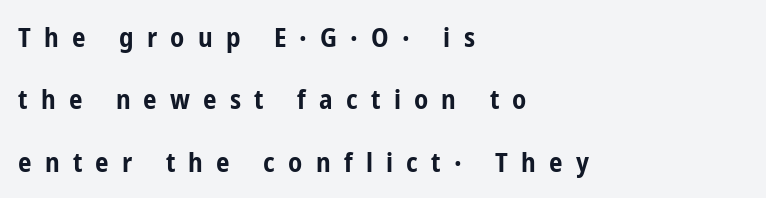
Q: Is the text bold? A: Yes.
Q: Is the text italic (slanted)? A: No, it is upright.
Q: Is the text underlined? A: No.
Q: How is the paragraph aligned? A: Left-aligned.
Q: Is the spacing between letters normal or unusually wide? A: Unusually wide.
Q: Is the spacing between lines tight, normal or loose? A: Loose.
